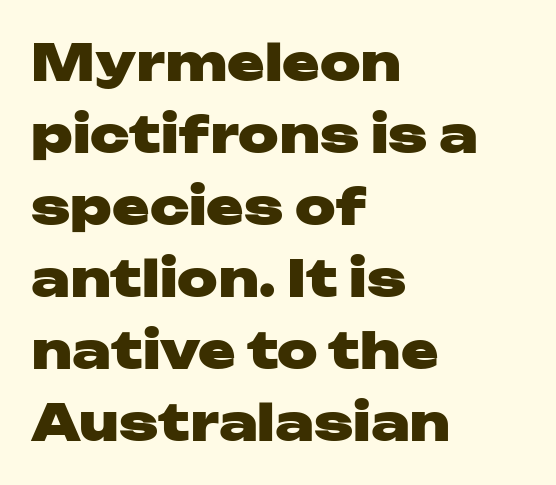
Q: Is the text bold? A: Yes.
Q: Is the text italic (slanted)? A: No, it is upright.
Q: Is the typeface a serif or a sans-serif typeface? A: Sans-serif.
Q: Is the text underlined? A: No.
Q: How is the paragraph aligned? A: Left-aligned.
Q: Is the spacing between letters normal or unusually wide? A: Normal.
Q: Is the spacing between lines tight, normal or loose? A: Normal.
Q: Width (condensed, normal, or wide)? A: Wide.
Q: Stroke contrast? A: Low.
Q: x-height? A: Medium.
Q: Monospaced? A: No.
